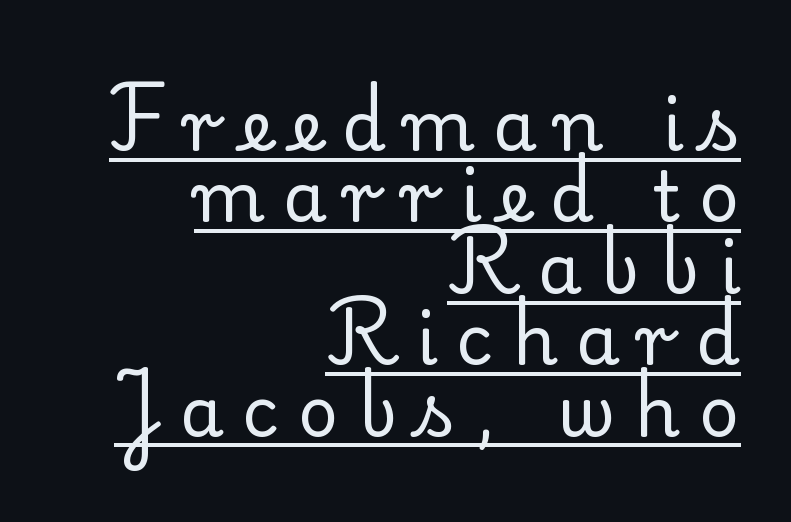
The image shows 70 px regular-weight serif type, upright; set right-aligned, tight line spacing (1.02x), unusually wide letter spacing (+0.27 em), underlined; low stroke contrast and a small x-height.
